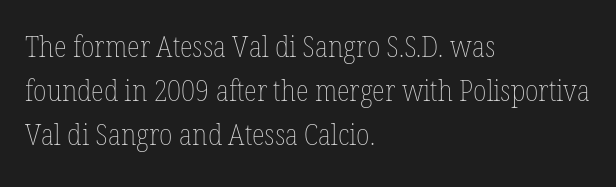
Underline: absent. Spacing verdict: proportional, widths tailored to each character. Each stroke keeps to a modest, everyday thickness or less. Posture: vertical. Horizontal bands of white between lines are of average thickness.
